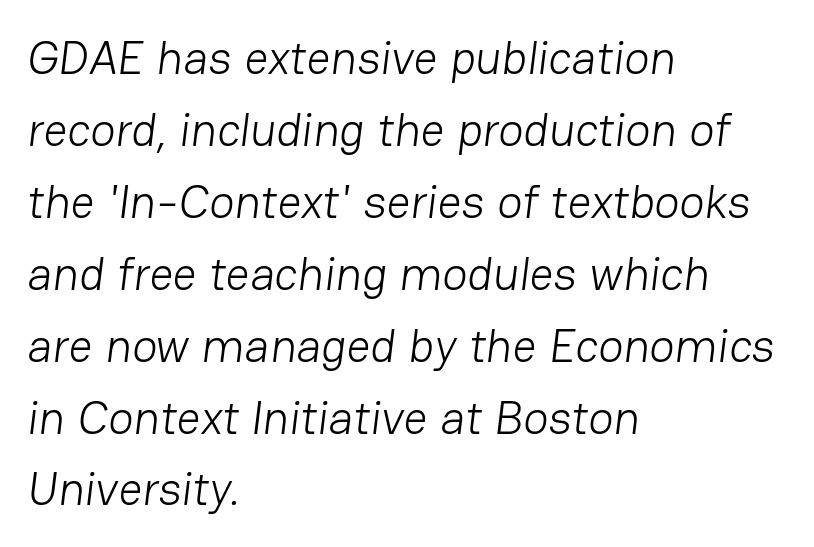
Q: Is the text bold? A: No.
Q: Is the typeface a serif or a sans-serif typeface? A: Sans-serif.
Q: Is the text underlined? A: No.
Q: How is the paragraph aligned? A: Left-aligned.
Q: Is the spacing between letters normal or unusually wide? A: Normal.
Q: Is the spacing between lines tight, normal or loose? A: Normal.
Q: Width (condensed, normal, or wide)? A: Normal.
Q: Stroke contrast? A: Low.
Q: x-height? A: Medium.
Q: Monospaced? A: No.
